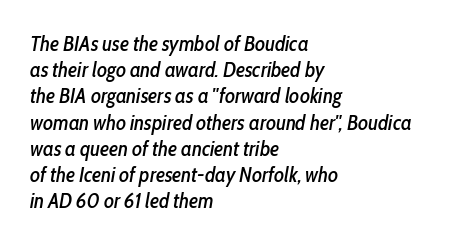
{"italic": "yes", "lean": "right", "slant_degrees": 10, "underline": "no", "align": "left", "line_spacing": "normal", "line_spacing_ratio": 1.25, "letter_spacing": "normal", "letter_spacing_em": 0.0, "glyph_px": 21}
